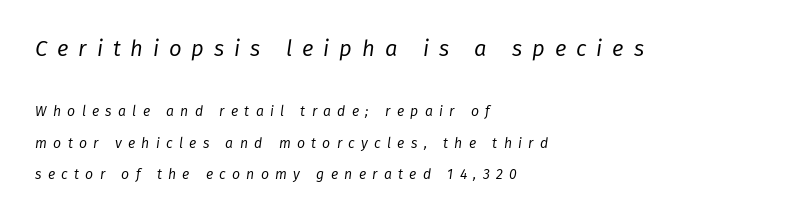
The image shows 22 px text type, italic (leaning right); set left-aligned, loose line spacing (2.25x), unusually wide letter spacing (+0.45 em), not underlined; the first (top) block is 1.57x larger.
